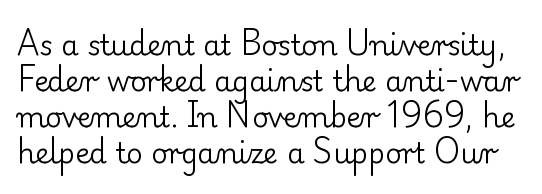
The zone under the glyphs is completely vacant. Nothing heavy about these letters — not bold at all. You can tell it's not italic because the verticals are truly vertical. The text was rendered using a seriffed face with decorative stroke endings. Notice how descenders clear the ascenders below comfortably — that's standard leading.
